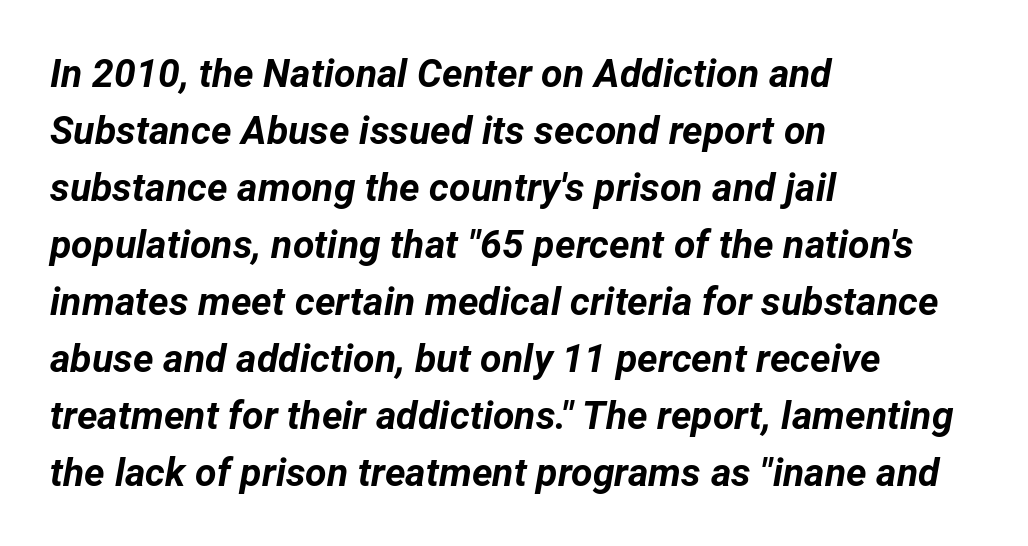
The image shows 39 px bold type, italic (leaning right); set left-aligned, normal line spacing (1.46x), normal letter spacing, not underlined; low stroke contrast and a medium x-height.
